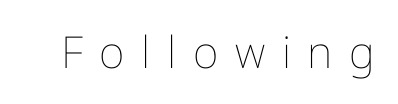
The image shows 44 px thin type, upright; set unusually wide letter spacing (+0.38 em), not underlined; low stroke contrast and a medium x-height.
